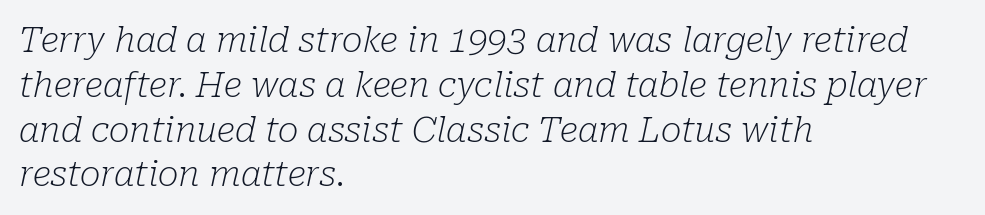
The image shows 35 px light serif type, italic (leaning right); set left-aligned, normal line spacing (1.28x), normal letter spacing, not underlined; low stroke contrast and a medium x-height.
